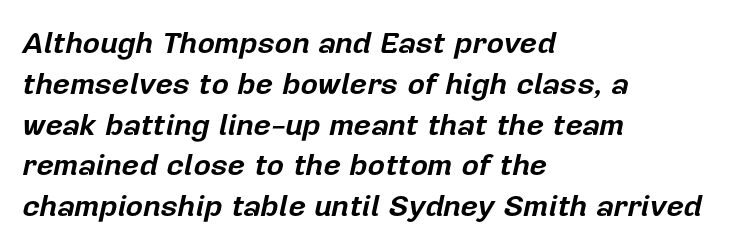
Q: Is the text bold? A: Yes.
Q: Is the text italic (slanted)? A: Yes, it leans right by about 12 degrees.
Q: Is the text underlined? A: No.
Q: How is the paragraph aligned? A: Left-aligned.
Q: Is the spacing between letters normal or unusually wide? A: Normal.
Q: Is the spacing between lines tight, normal or loose? A: Normal.
Q: Width (condensed, normal, or wide)? A: Normal.
Q: Stroke contrast? A: Low.
Q: x-height? A: Medium.
Q: Monospaced? A: No.
